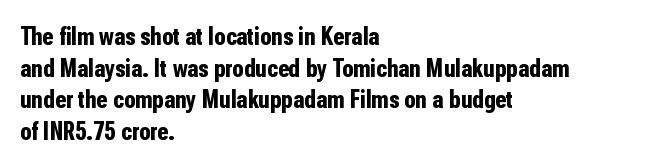
I'd describe the lettering as bold — thick and assertive. Words appear dense and cohesive because spacing is normal. Reading down the block, your eye returns to a fixed left position each line. The lettering holds an erect, upright posture throughout. Descender tails drop into unmarked territory.
